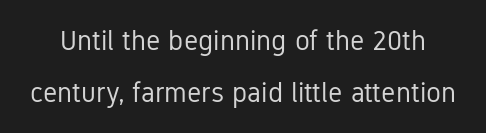
The image shows 28 px regular-weight, condensed sans-serif type, upright; set line spacing 1.84x, normal letter spacing, not underlined; low stroke contrast and a medium x-height.
